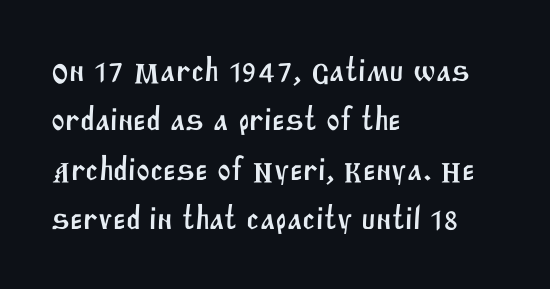
The lines sit at an ordinary, default distance from one another. These lines stack with their left ends in a neat column. Varying glyph widths throughout — classic text-font behaviour. The type family on display is of the sans-serif kind.
